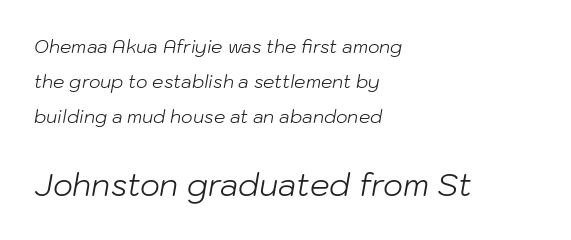
{"italic": "yes", "lean": "right", "slant_degrees": 10, "bold": "no", "weight": "light", "width": "normal", "stroke_contrast": "low", "x_height": "medium", "monospaced": "no", "underline": "no", "align": "left", "line_spacing": "loose", "line_spacing_ratio": 1.95, "letter_spacing": "normal", "letter_spacing_em": 0.0, "larger_block": "second", "size_ratio": 1.72, "glyph_px": 31}
